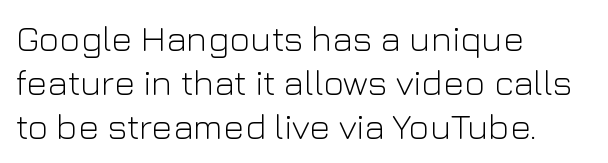
{"serif": "no", "italic": "no", "bold": "no", "weight": "light", "width": "normal", "stroke_contrast": "low", "x_height": "medium", "monospaced": "no", "underline": "no", "align": "left", "line_spacing_ratio": 1.22, "letter_spacing": "normal", "letter_spacing_em": 0.0, "glyph_px": 36}
